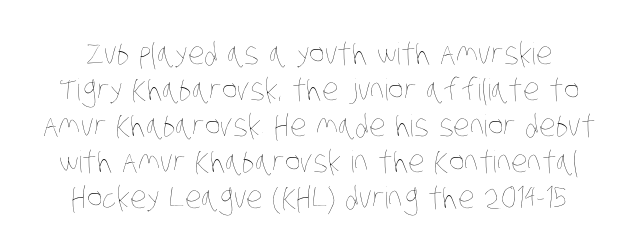
Character widths vary here, with narrow letters taking less room than wide ones. Beneath every word, the page is bare. A typesetter would call this zero additional tracking. Stroke mass is kept to a normal reading level or below.
